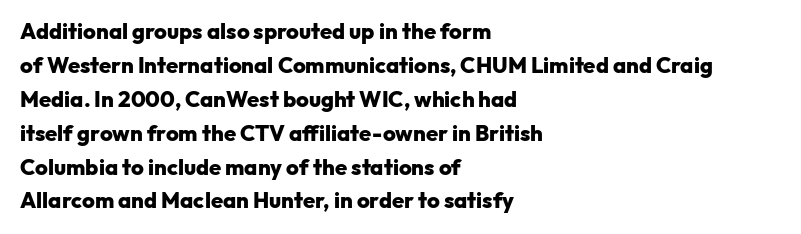
The image shows 22 px bold type, upright; set left-aligned, normal line spacing (1.54x), normal letter spacing, not underlined.
